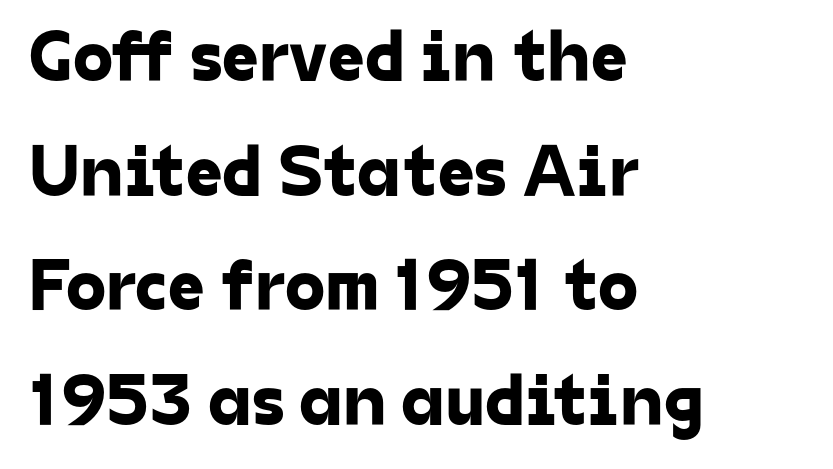
Underline: absent. Each letter's strokes conclude bluntly, with no projecting serifs. Spacing verdict: proportional, widths tailored to each character. Leading matches the norm, producing a regular column.
